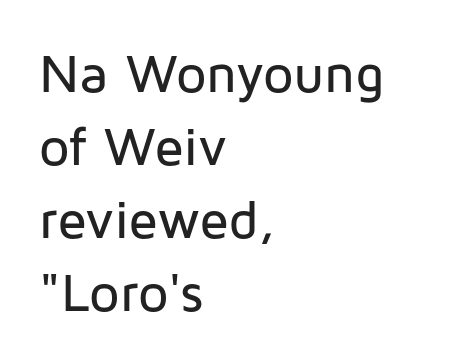
Note the varied advance widths — an 'i' is clearly narrower than an 'm'. Letterform terminals end flat and unadorned throughout the passage. Quick note: not italic, upright. Interline gaps are of average width in this sample. Beneath every word, the page is bare. These lines stack with their left ends in a neat column.
